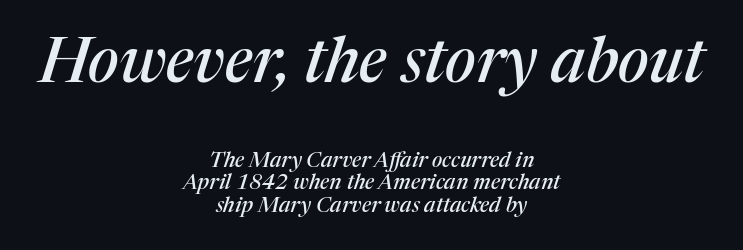
Q: Is the text italic (slanted)? A: Yes, it leans right by about 17 degrees.
Q: Is the typeface a serif or a sans-serif typeface? A: Serif.
Q: Is the text underlined? A: No.
Q: How is the paragraph aligned? A: Centered.
Q: Is the spacing between letters normal or unusually wide? A: Normal.
Q: Is the spacing between lines tight, normal or loose? A: Tight.
Q: Which block of text is set in a larger size, the first (top) or the second (bottom)? A: The first (top) one.
Q: Width (condensed, normal, or wide)? A: Normal.
Q: Stroke contrast? A: Medium.
Q: x-height? A: Medium.
Q: Monospaced? A: No.
